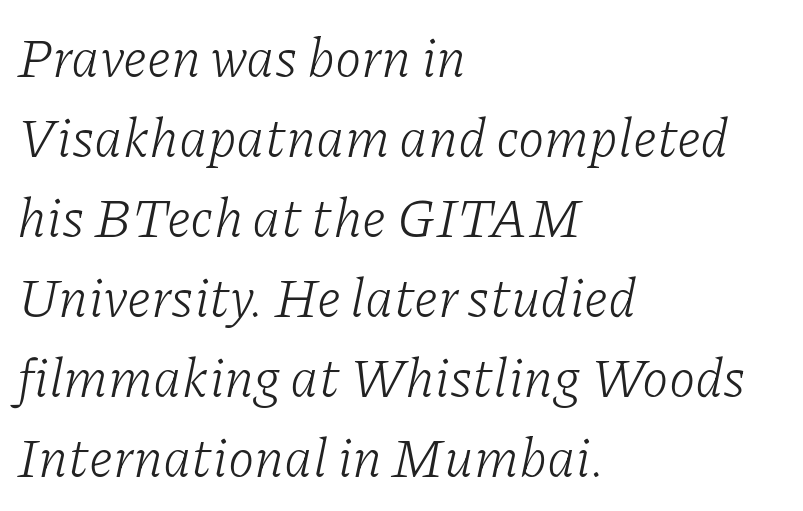
{"serif": "yes", "italic": "yes", "lean": "right", "slant_degrees": 11, "bold": "no", "weight": "light", "width": "normal", "stroke_contrast": "low", "x_height": "medium", "monospaced": "no", "underline": "no", "align": "left", "line_spacing": "normal", "line_spacing_ratio": 1.48, "letter_spacing": "normal", "letter_spacing_em": 0.0, "glyph_px": 54}
